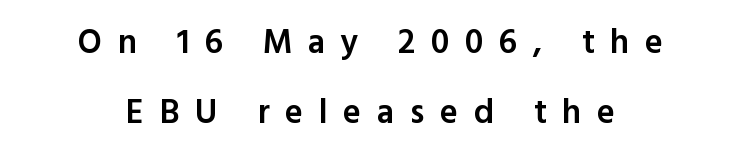
{"serif": "no", "italic": "no", "bold": "semi", "weight": "semibold", "width": "normal", "x_height": "medium", "monospaced": "no", "underline": "no", "align": "center", "line_spacing": "loose", "line_spacing_ratio": 2.07, "letter_spacing": "wide", "letter_spacing_em": 0.46, "glyph_px": 34}
